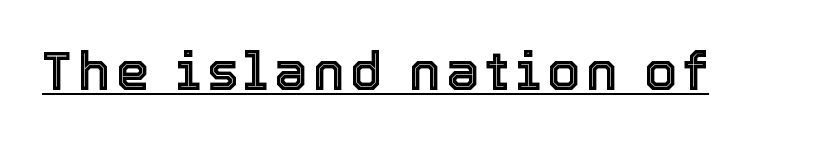
{"italic": "no", "width": "normal", "x_height": "medium", "monospaced": "no", "underline": "yes", "glyph_px": 53}
